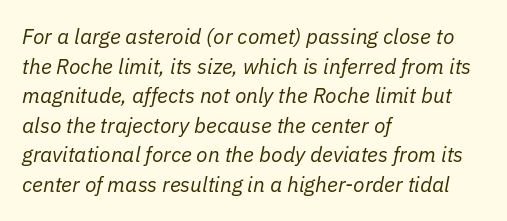
Honestly, the row spacing looks completely unremarkable. The lines are quadded left. These lines keep a tight, regular rhythm from letter to letter. Descenders are the only things crossing below the line. This is oblique type, the kind used for emphasis or titles.
